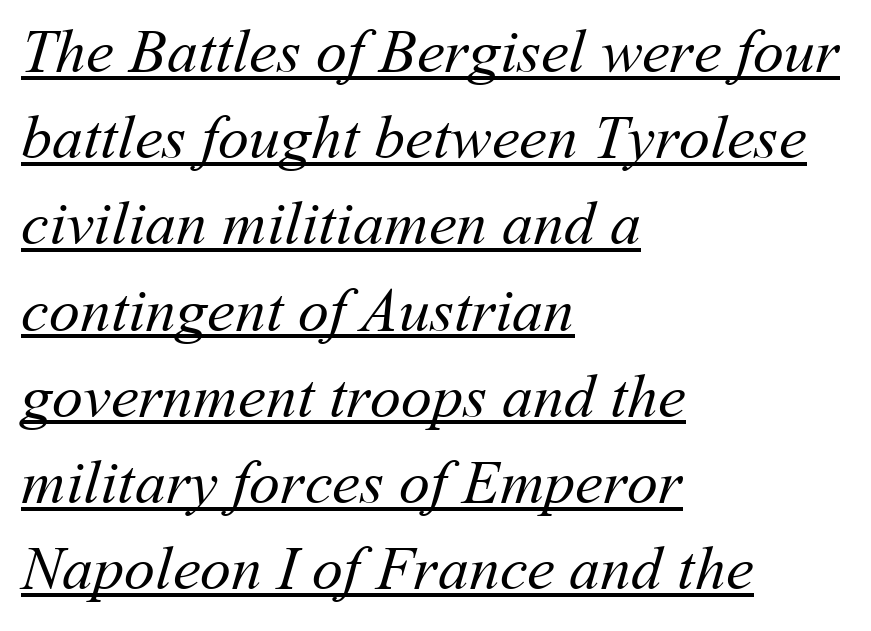
Q: Is the text bold? A: No.
Q: Is the text underlined? A: Yes.
Q: How is the paragraph aligned? A: Left-aligned.
Q: Is the spacing between letters normal or unusually wide? A: Normal.
Q: Is the spacing between lines tight, normal or loose? A: Normal.
Q: Width (condensed, normal, or wide)? A: Normal.
Q: Stroke contrast? A: Medium.
Q: x-height? A: Medium.
Q: Monospaced? A: No.
